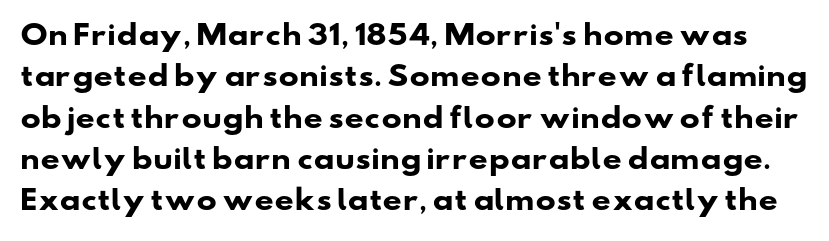
The image shows 27 px bold type; set normal line spacing (1.53x), normal letter spacing, not underlined.
